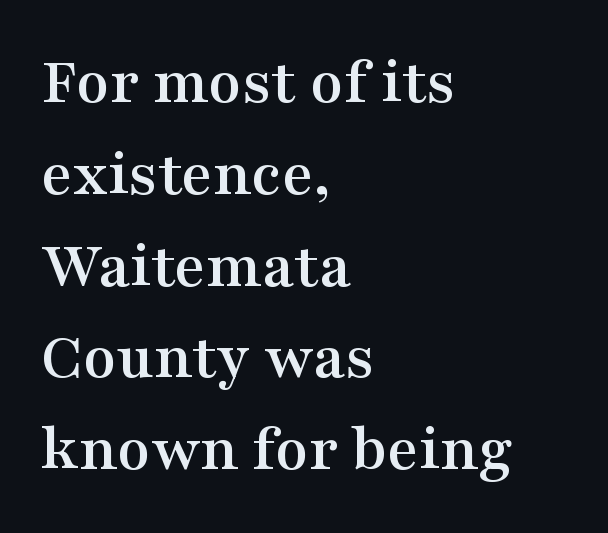
{"serif": "yes", "italic": "no", "width": "wide", "stroke_contrast": "medium", "x_height": "medium", "monospaced": "no", "underline": "no", "align": "left", "line_spacing": "normal", "line_spacing_ratio": 1.35, "letter_spacing": "normal", "letter_spacing_em": 0.0, "glyph_px": 68}
